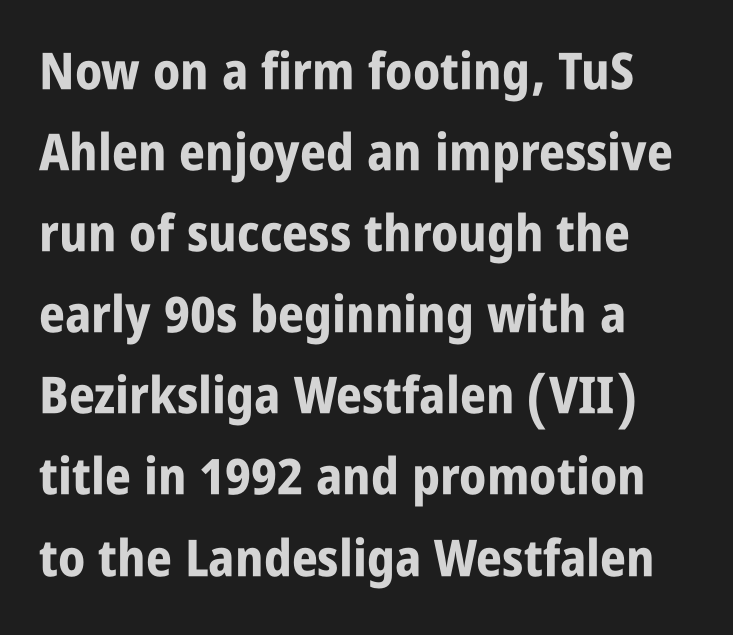
These lines are rendered in a variable-pitch font. Plenty of ink on the page — the face is bold. These lines are set flush left with a ragged right edge. Nothing unusual about the tracking: characters are spaced as the font intends. The designer left line spacing at the default. A bare baseline throughout the passage.
